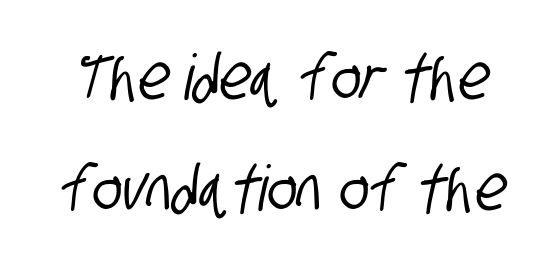
The image shows 63 px condensed sans-serif type; set line spacing 1.76x, normal letter spacing, not underlined; low stroke contrast and a large x-height.
